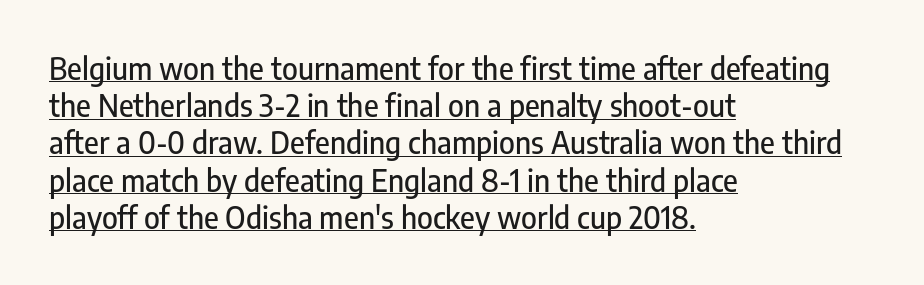
{"serif": "no", "italic": "no", "width": "condensed", "stroke_contrast": "low", "x_height": "medium", "monospaced": "no", "underline": "yes", "align": "left", "line_spacing_ratio": 1.24, "letter_spacing": "normal", "letter_spacing_em": 0.0, "glyph_px": 30}
